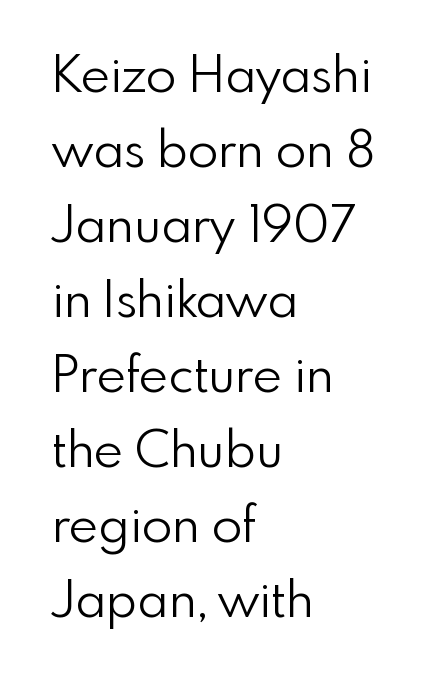
Q: Is the text bold? A: No.
Q: Is the text italic (slanted)? A: No, it is upright.
Q: Is the typeface a serif or a sans-serif typeface? A: Sans-serif.
Q: Is the text underlined? A: No.
Q: How is the paragraph aligned? A: Left-aligned.
Q: Is the spacing between letters normal or unusually wide? A: Normal.
Q: Is the spacing between lines tight, normal or loose? A: Normal.
Q: Width (condensed, normal, or wide)? A: Normal.
Q: Stroke contrast? A: Low.
Q: x-height? A: Small.
Q: Monospaced? A: No.
